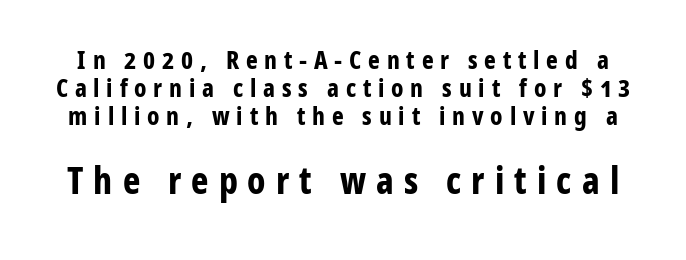
Q: Is the text bold? A: Yes.
Q: Is the text italic (slanted)? A: No, it is upright.
Q: Is the typeface a serif or a sans-serif typeface? A: Sans-serif.
Q: Is the text underlined? A: No.
Q: Is the spacing between letters normal or unusually wide? A: Unusually wide.
Q: Is the spacing between lines tight, normal or loose? A: Tight.
Q: Which block of text is set in a larger size, the first (top) or the second (bottom)? A: The second (bottom) one.
Q: Width (condensed, normal, or wide)? A: Condensed.
Q: Stroke contrast? A: Low.
Q: x-height? A: Medium.
Q: Monospaced? A: No.
